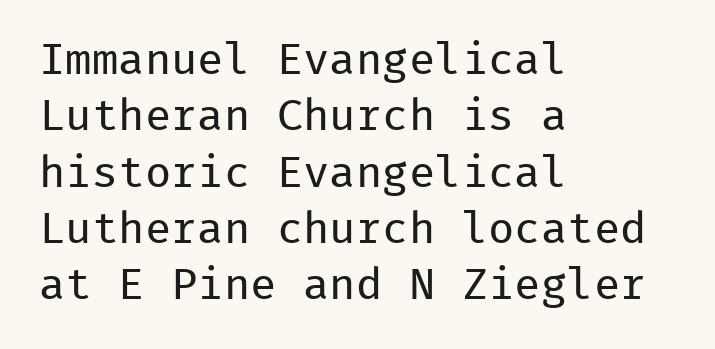
The image shows 44 px regular-weight sans-serif type, upright, monospaced; set left-aligned, normal line spacing (1.28x), normal letter spacing, not underlined; low stroke contrast and a medium x-height.
